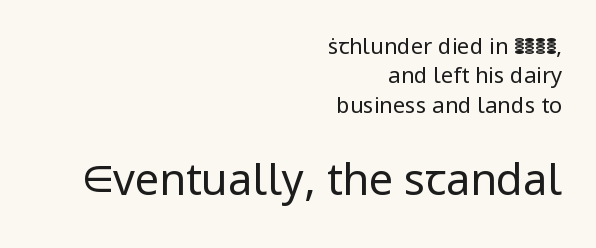
Q: Is the text bold? A: No.
Q: Is the text italic (slanted)? A: No, it is upright.
Q: Is the typeface a serif or a sans-serif typeface? A: Sans-serif.
Q: Is the text underlined? A: No.
Q: How is the paragraph aligned? A: Right-aligned.
Q: Is the spacing between letters normal or unusually wide? A: Normal.
Q: Is the spacing between lines tight, normal or loose? A: Normal.
Q: Which block of text is set in a larger size, the first (top) or the second (bottom)? A: The second (bottom) one.
Q: Width (condensed, normal, or wide)? A: Normal.
Q: Stroke contrast? A: Low.
Q: x-height? A: Medium.
Q: Monospaced? A: No.
